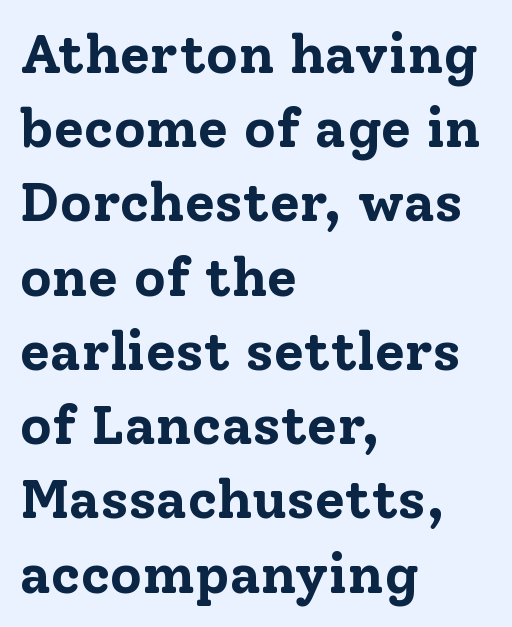
The image shows 55 px bold serif type, upright; set left-aligned, normal line spacing (1.35x), normal letter spacing, not underlined; low stroke contrast and a medium x-height.
